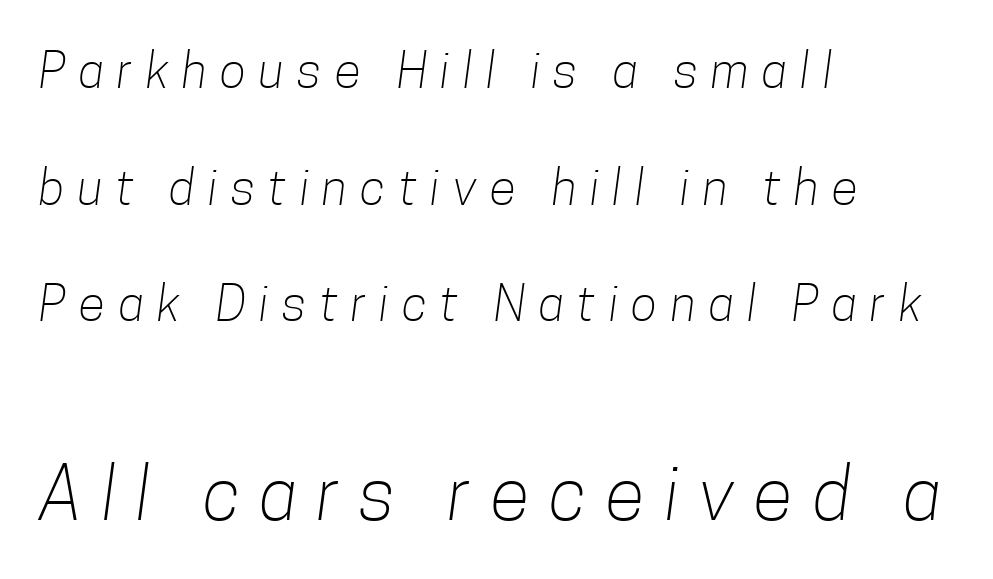
The tracking reads as deliberately expanded to a designer's eye. The letters look calm and open, with moderate or lighter stems. Type size steps up from the first block to the second. These lines stand farther apart than default settings would place them. This is sans-serif lettering, the kind often seen on screens and signage. A typesetter would call this proportional, since set widths differ per character.
